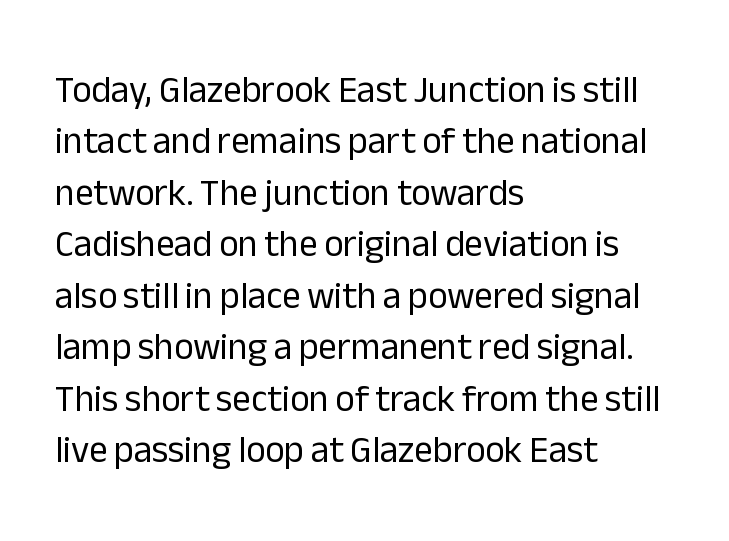
The typeface has the unassuming heft of standard copy or less. The lettering holds an erect, upright posture throughout. A normal amount of white space separates one row of letters from the next. Do the characters align in a grid? No, the font is proportional. Type style note: lacks serifs. The space directly below the letters is spotless.
